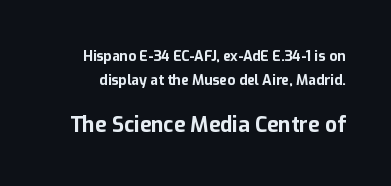
The image shows 21 px bold type, upright; set normal line spacing (1.69x), normal letter spacing, not underlined; the second (bottom) block is 1.5x larger.
